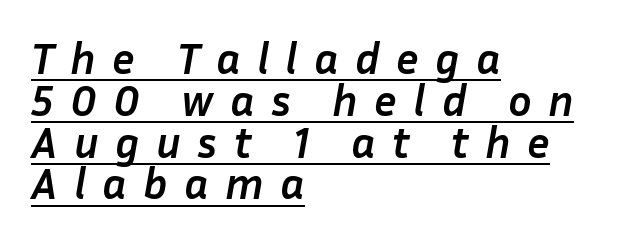
The image shows 44 px semibold type, italic (leaning right); set left-aligned, tight line spacing (0.95x), unusually wide letter spacing (+0.37 em), underlined; low stroke contrast and a medium x-height.
